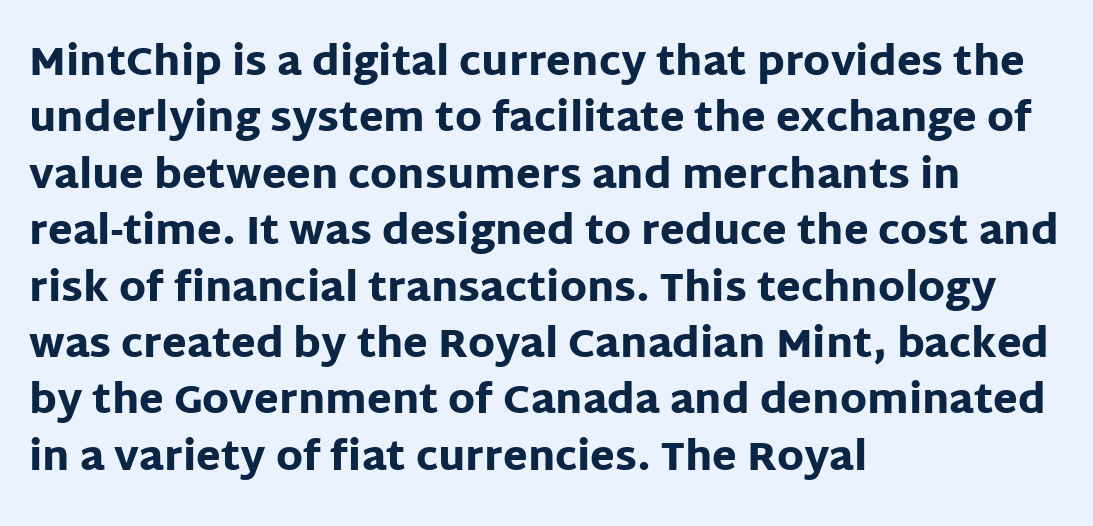
The paragraph shown leans on its left margin. The tracking reads as untouched default to a designer's eye. A typesetter would call this proportional, since set widths differ per character. A dark, heavy texture on the line: the type is bold.
